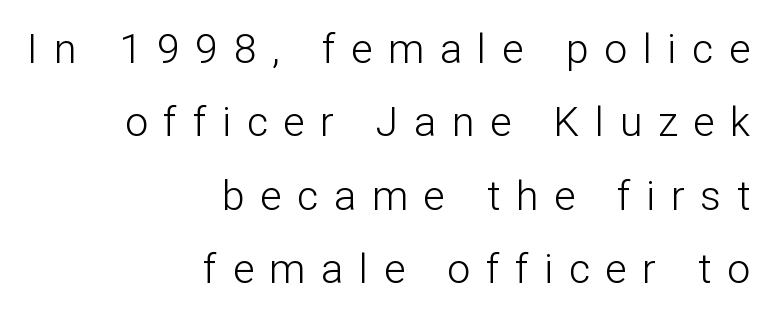
The image shows 41 px light sans-serif type, upright; set right-aligned, line spacing 1.79x, unusually wide letter spacing (+0.38 em), not underlined; low stroke contrast and a medium x-height.
